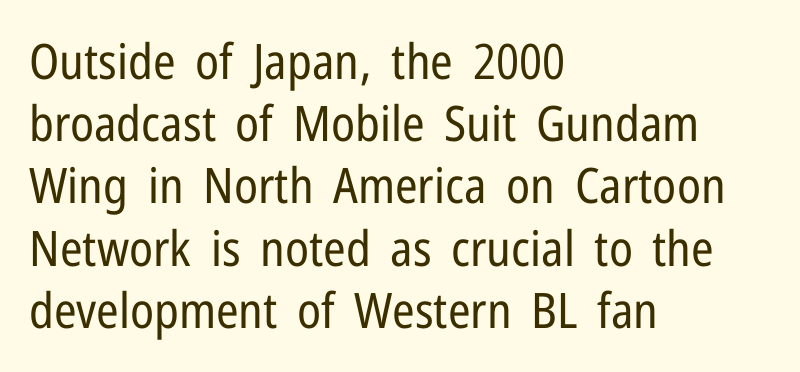
The image shows 49 px regular-weight, condensed sans-serif type, upright; set left-aligned, normal line spacing (1.27x), normal letter spacing, not underlined; low stroke contrast and a medium x-height.
